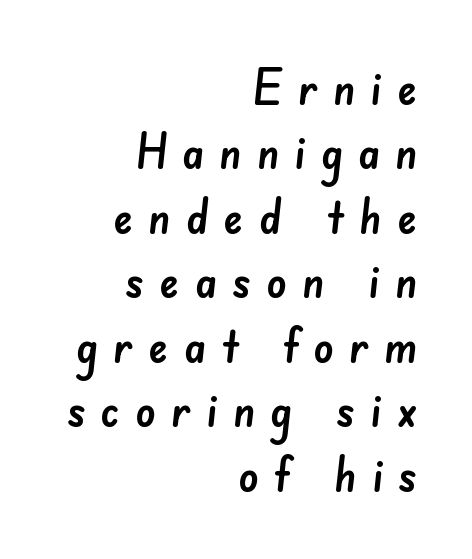
The image shows 50 px sans-serif type; set right-aligned, normal line spacing (1.29x), unusually wide letter spacing (+0.3 em), not underlined; low stroke contrast and a small x-height.
